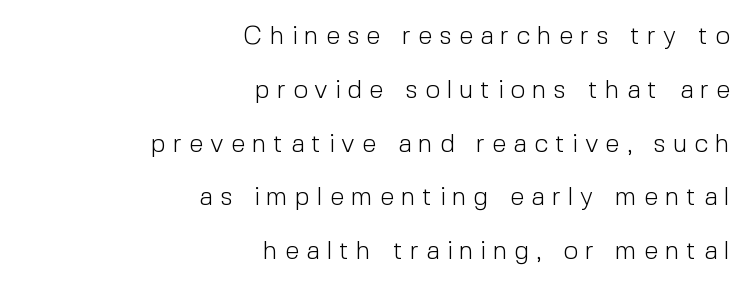
The image shows 26 px text type, upright; set right-aligned, loose line spacing (2.07x), unusually wide letter spacing (+0.27 em), not underlined.
